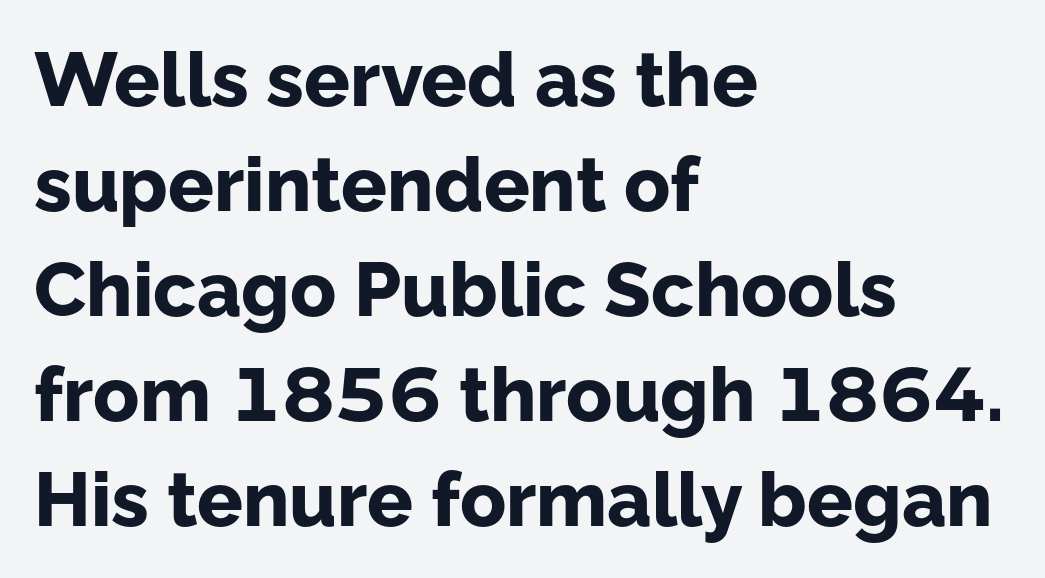
{"serif": "no", "italic": "no", "bold": "yes", "weight": "bold", "width": "normal", "stroke_contrast": "low", "x_height": "medium", "monospaced": "no", "underline": "no", "align": "left", "line_spacing": "normal", "line_spacing_ratio": 1.38, "letter_spacing": "normal", "letter_spacing_em": 0.0, "glyph_px": 76}
